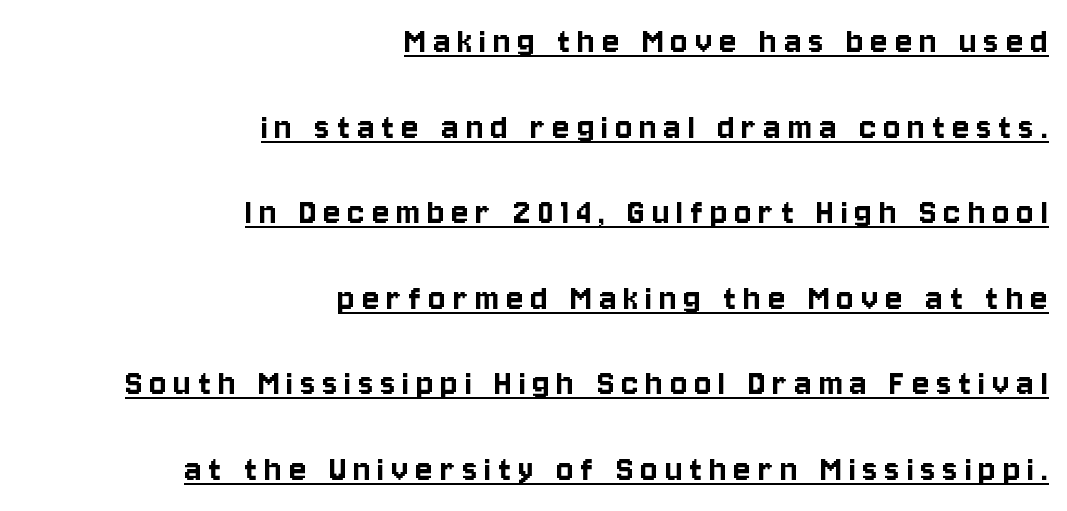
The image shows 40 px condensed sans-serif type, upright; set right-aligned, loose line spacing (2.14x), underlined; low stroke contrast and a large x-height.
